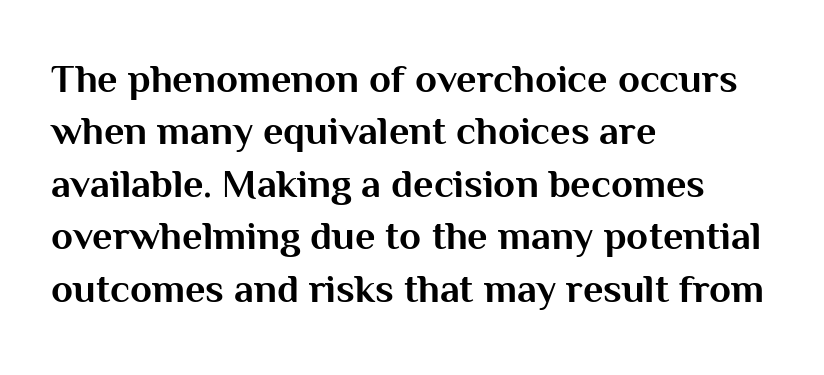
{"serif": "no", "italic": "no", "bold": "yes", "weight": "bold", "width": "normal", "stroke_contrast": "medium", "x_height": "medium", "monospaced": "no", "underline": "no", "align": "left", "line_spacing": "normal", "line_spacing_ratio": 1.31, "letter_spacing": "normal", "letter_spacing_em": 0.0, "glyph_px": 40}
